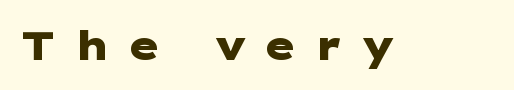
Serifs: no, the terminals of the letterforms are clean. Words float on clear page, feet unadorned. A typesetter would mark this as roman, not italic. Stroke thickness is high; the sample reads as a true bold.
